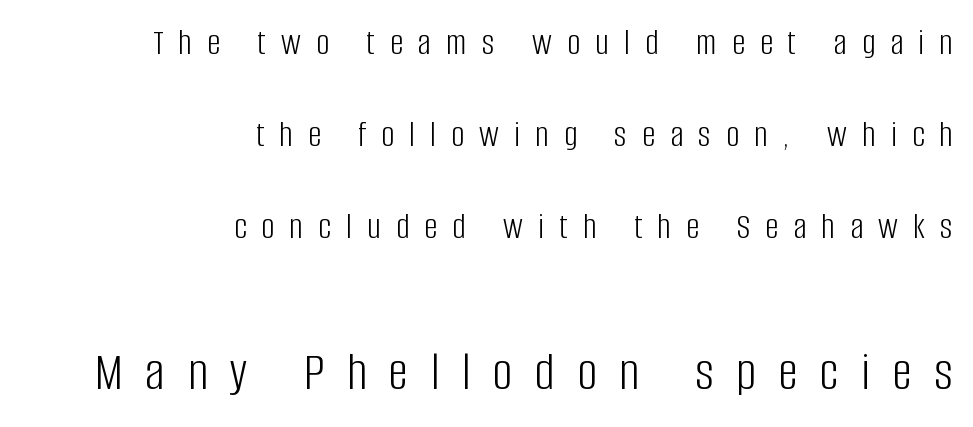
The image shows 55 px light, condensed sans-serif type, upright; set right-aligned, loose line spacing (2.48x), unusually wide letter spacing (+0.41 em), not underlined; the second (bottom) block is 1.49x larger; low stroke contrast and a large x-height.
